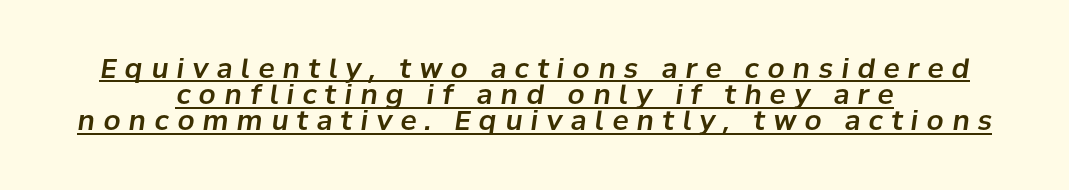
{"italic": "yes", "lean": "right", "slant_degrees": 8, "underline": "yes", "align": "center", "line_spacing": "tight", "line_spacing_ratio": 0.97, "letter_spacing": "wide", "letter_spacing_em": 0.31, "glyph_px": 27}
